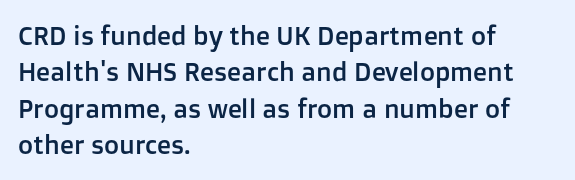
Q: Is the text italic (slanted)? A: No, it is upright.
Q: Is the text underlined? A: No.
Q: How is the paragraph aligned? A: Left-aligned.
Q: Is the spacing between letters normal or unusually wide? A: Normal.
Q: Is the spacing between lines tight, normal or loose? A: Normal.
